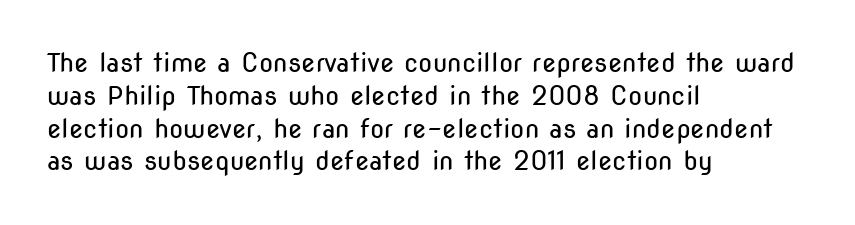
The image shows 26 px text type, upright; set left-aligned, normal line spacing (1.26x), normal letter spacing, not underlined.
